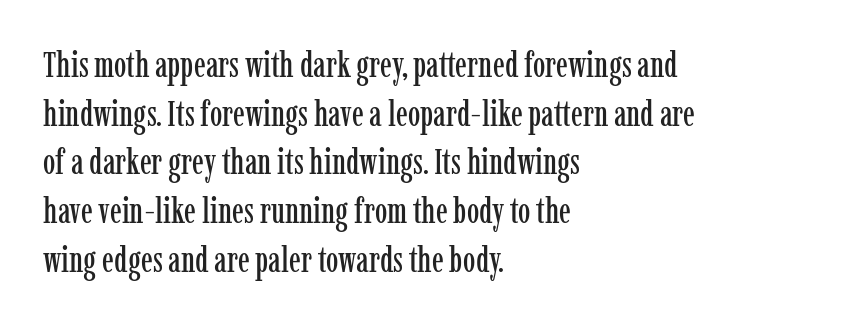
The tracking reads as untouched default to a designer's eye. Just letters on the line, the space beneath them empty. Vertical strokes here are truly vertical. Examine the stroke ends and you'll spot serifs. How would I describe the line gaps? Plain and ordinary.
